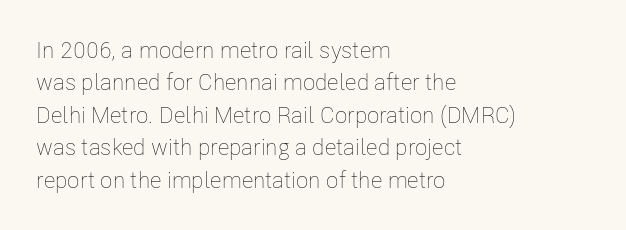
The tracking reads as untouched default to a designer's eye. Layout note: lines flush left. Students, observe: this is what conventionally led text looks like. Underline: absent.
